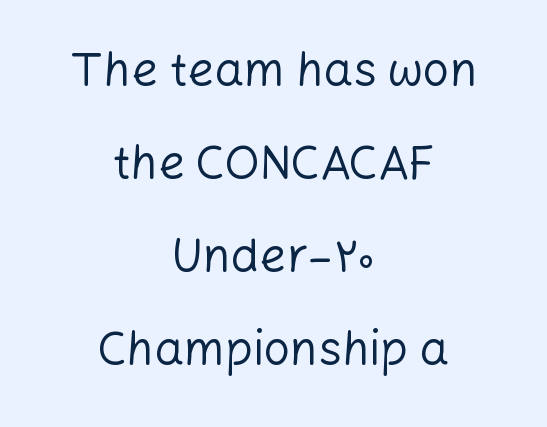
Summary of vertical rhythm: relaxed, with wide interline spacing. The characters are drawn with everyday or finer stroke widths. The specimen omits any rule beneath the text block's lines. The rendering shows plain stroke endings on the letterforms — a sans-serif design. A typesetter would call this proportional, since set widths differ per character.
